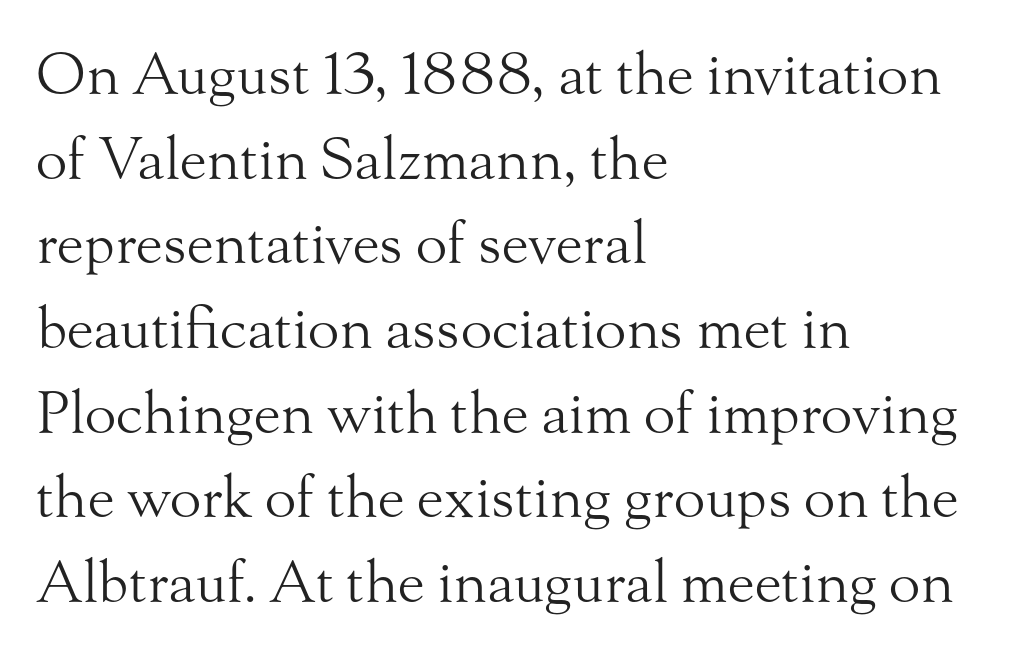
Q: Is the text bold? A: No.
Q: Is the text italic (slanted)? A: No, it is upright.
Q: Is the typeface a serif or a sans-serif typeface? A: Serif.
Q: Is the text underlined? A: No.
Q: How is the paragraph aligned? A: Left-aligned.
Q: Is the spacing between letters normal or unusually wide? A: Normal.
Q: Is the spacing between lines tight, normal or loose? A: Normal.
Q: Width (condensed, normal, or wide)? A: Normal.
Q: Stroke contrast? A: Medium.
Q: x-height? A: Small.
Q: Monospaced? A: No.
